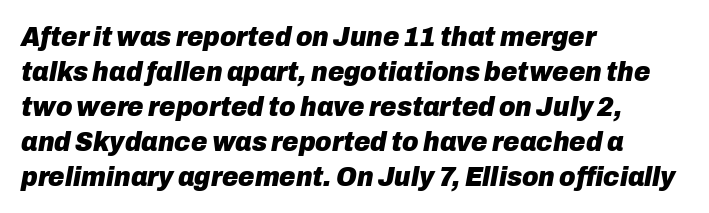
{"italic": "yes", "lean": "right", "slant_degrees": 10, "bold": "yes", "weight": "heavy", "width": "normal", "stroke_contrast": "low", "x_height": "medium", "monospaced": "no", "underline": "no", "align": "left", "line_spacing": "normal", "line_spacing_ratio": 1.25, "letter_spacing": "normal", "letter_spacing_em": 0.0, "glyph_px": 28}
